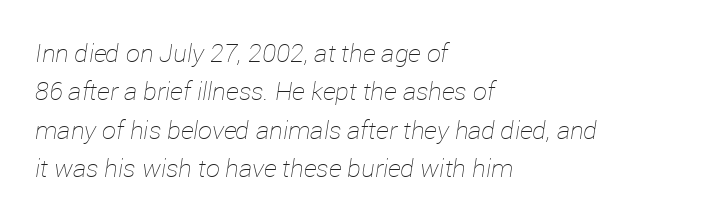
Characters follow at the spacing the type designer built in. The ragged edge is on the right, which tells us the setting is flush left. Beneath every word, the page is bare. Leading matches the norm, producing a regular column. Is the type slanted? Yes — the strokes lean at a clear angle. Weight class: somewhere from thin through regular.
